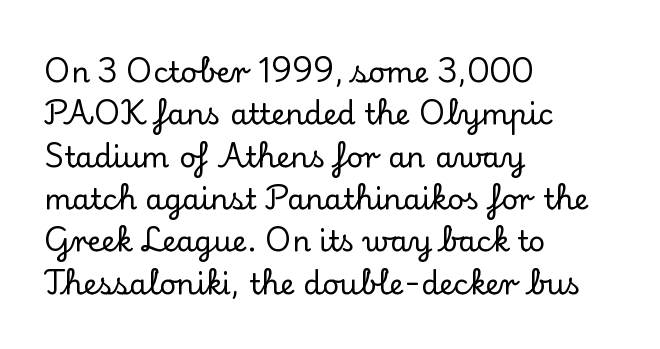
The letters advance in unequal steps, a hallmark of proportional type. The passage is arranged the way most books set body copy — flush left. I'd call this a serif setting — the letters wear small feet. This sample keeps an unexceptional amount of space between lines. The lettering stays uniformly vertical, giving the passage a roman look. This rendering leaves character spacing at its baseline value.
